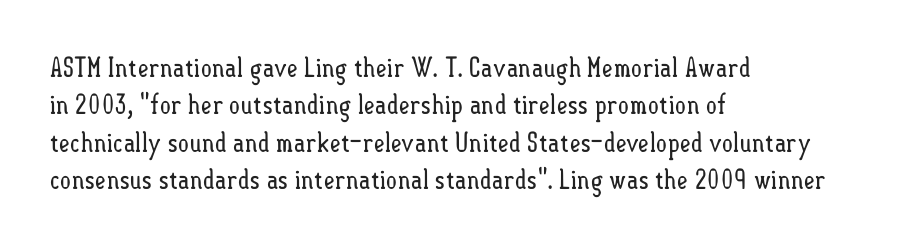
Q: Is the text bold? A: No.
Q: Is the text italic (slanted)? A: No, it is upright.
Q: Is the text underlined? A: No.
Q: How is the paragraph aligned? A: Left-aligned.
Q: Is the spacing between letters normal or unusually wide? A: Normal.
Q: Is the spacing between lines tight, normal or loose? A: Normal.
